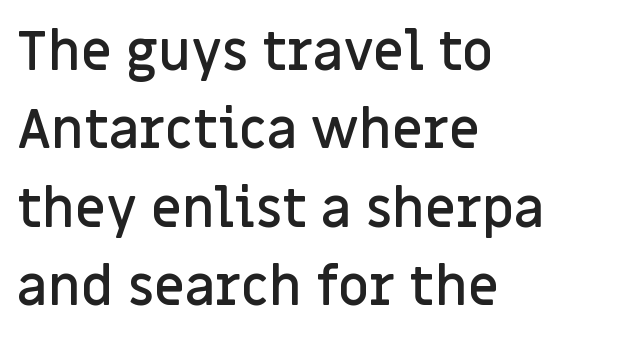
The image shows 54 px semibold sans-serif type, upright; set left-aligned, normal line spacing (1.45x), normal letter spacing, not underlined; low stroke contrast and a large x-height.
